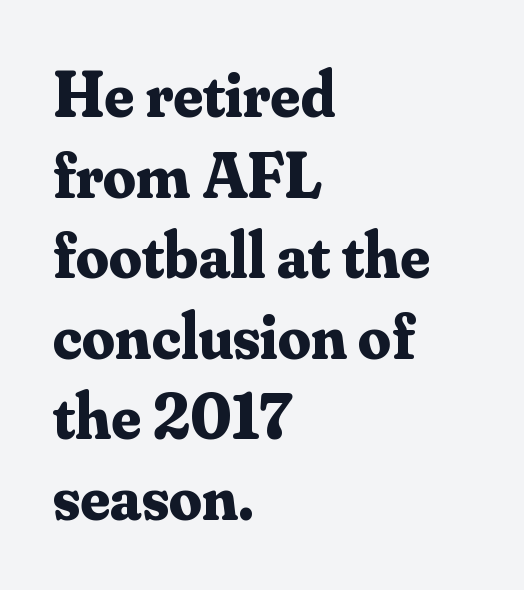
The designer went with a serif here, giving each stem small feet. Spacing verdict: proportional, widths tailored to each character. A roman cut, with each character standing at attention. Underline: absent. Summary of weight: heavy, a full bold.
